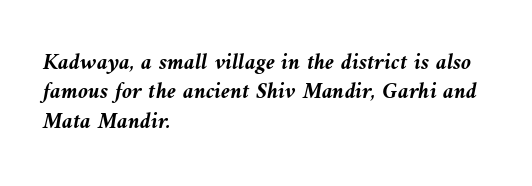
Q: Is the text bold? A: Yes.
Q: Is the text italic (slanted)? A: Yes, it leans left by about 10 degrees.
Q: Is the text underlined? A: No.
Q: How is the paragraph aligned? A: Left-aligned.
Q: Is the spacing between letters normal or unusually wide? A: Normal.
Q: Is the spacing between lines tight, normal or loose? A: Normal.
